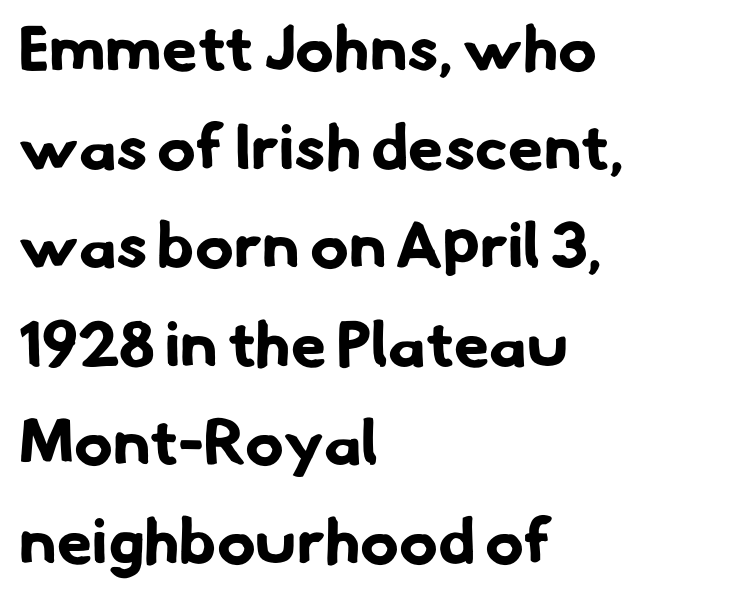
{"serif": "no", "bold": "yes", "weight": "bold", "width": "normal", "stroke_contrast": "low", "x_height": "small", "monospaced": "no", "underline": "no", "align": "left", "line_spacing": "normal", "line_spacing_ratio": 1.54, "letter_spacing": "normal", "letter_spacing_em": 0.0, "glyph_px": 64}
